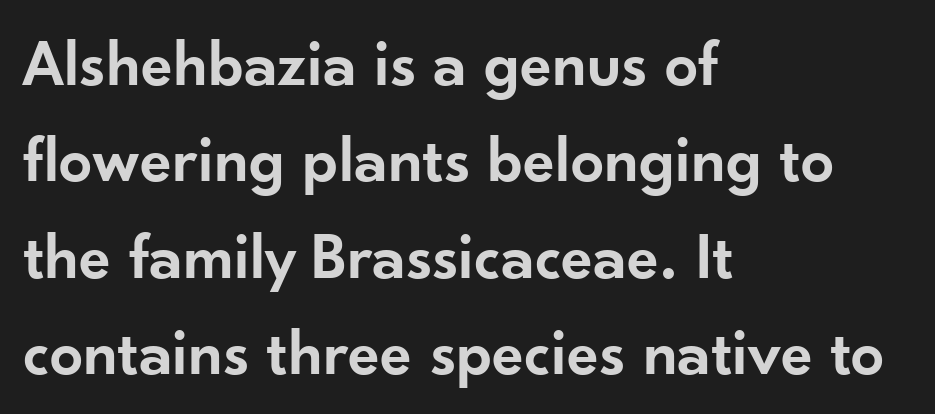
A semibold gives these letters moderate extra thickness, short of bold. Nothing sits at the stroke ends, so this counts as sans-serif. Posture: straight, roman, zero tilt. Regular leading. This sample uses plain, unmodified letter spacing. Does the copy run flush right? No — it runs flush left.
